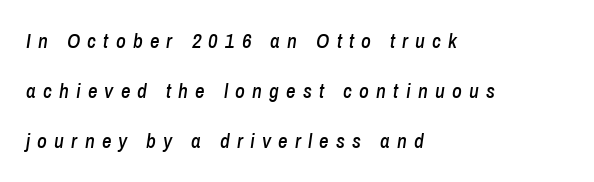
Q: Is the text italic (slanted)? A: Yes, it leans right by about 8 degrees.
Q: Is the text underlined? A: No.
Q: How is the paragraph aligned? A: Left-aligned.
Q: Is the spacing between letters normal or unusually wide? A: Unusually wide.
Q: Is the spacing between lines tight, normal or loose? A: Loose.
